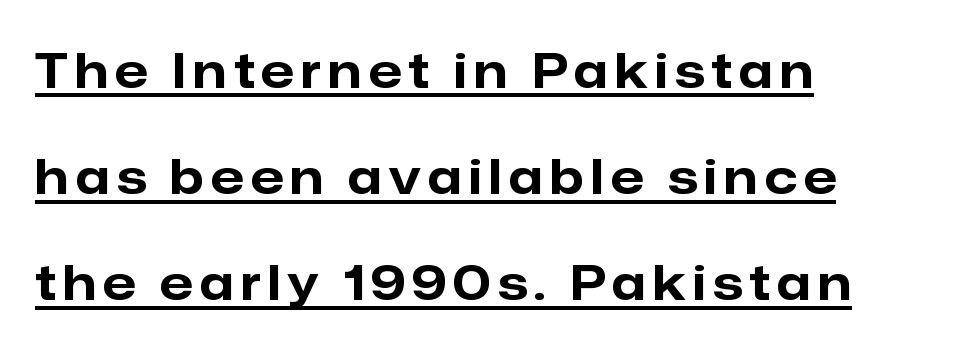
{"serif": "no", "italic": "no", "bold": "yes", "weight": "bold", "width": "normal", "stroke_contrast": "low", "x_height": "medium", "monospaced": "no", "underline": "yes", "align": "left", "line_spacing": "loose", "line_spacing_ratio": 2.21, "glyph_px": 48}
